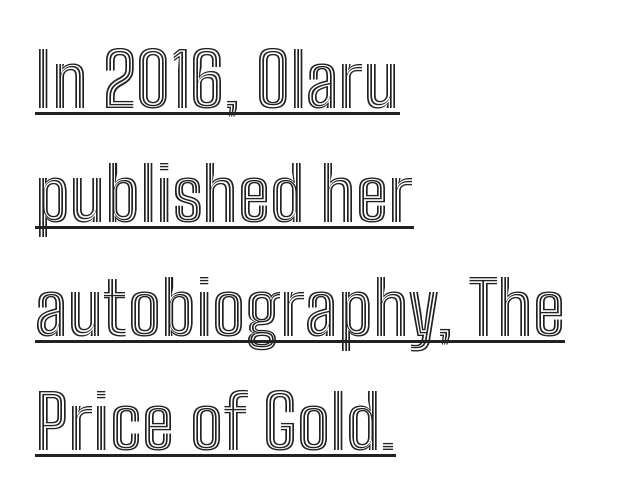
{"italic": "no", "width": "condensed", "x_height": "medium", "monospaced": "no", "underline": "yes", "align": "left", "line_spacing": "normal", "line_spacing_ratio": 1.54, "letter_spacing": "normal", "letter_spacing_em": 0.0, "glyph_px": 74}
